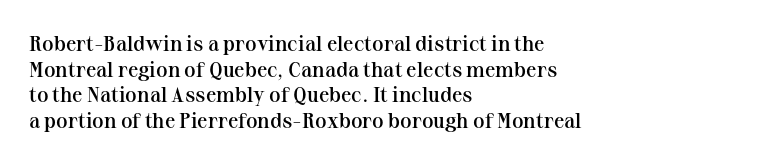
{"italic": "no", "bold": "semi", "underline": "no", "align": "left", "line_spacing_ratio": 1.22, "letter_spacing": "normal", "letter_spacing_em": 0.0, "glyph_px": 21}
